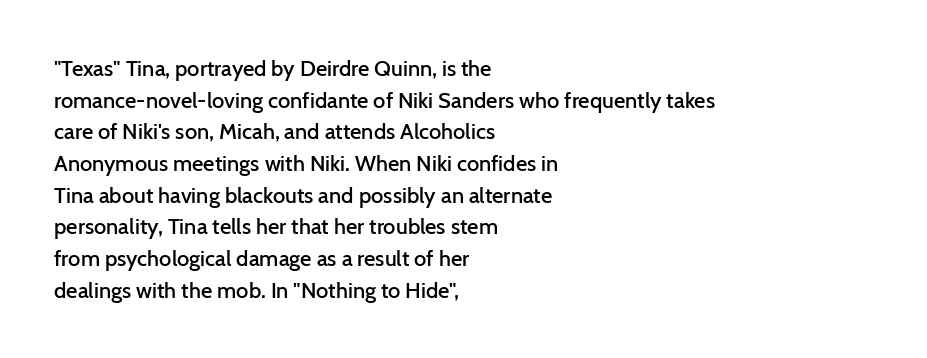
The image shows 22 px text type, upright; set left-aligned, normal line spacing (1.44x), normal letter spacing, not underlined.
